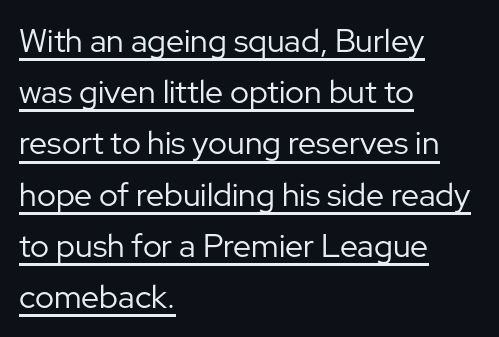
{"serif": "no", "italic": "no", "bold": "no", "weight": "regular", "width": "normal", "stroke_contrast": "low", "x_height": "medium", "monospaced": "no", "underline": "yes", "align": "left", "line_spacing": "normal", "line_spacing_ratio": 1.6, "letter_spacing": "normal", "letter_spacing_em": 0.0, "glyph_px": 32}
